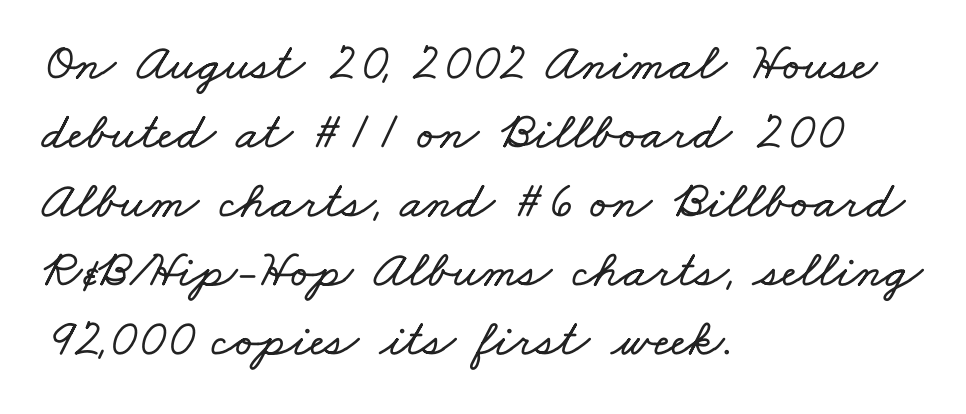
The passage shown has conventional tracking throughout. The leading is moderate, giving the passage an even texture. The face used here is proportionally spaced, like ordinary book or web type. Words float on clear page, feet unadorned.
